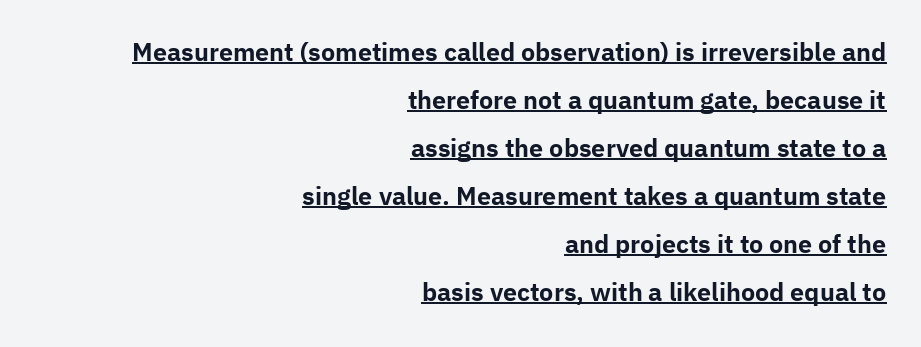
The image shows 24 px bold type, upright; set right-aligned, loose line spacing (2.0x), normal letter spacing, underlined.
